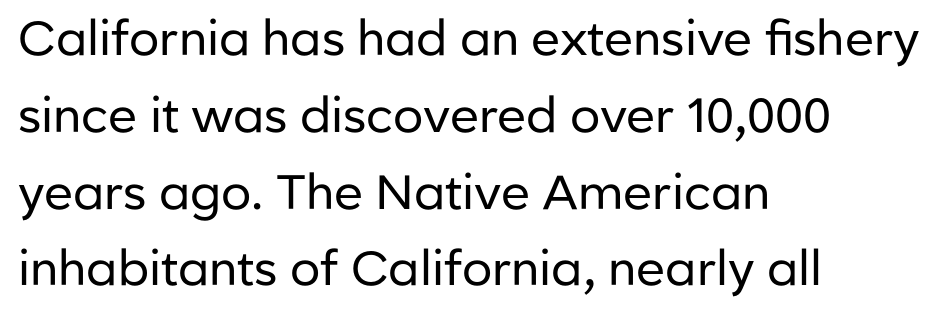
Weight: regular or lighter. Notice how the passage keeps a crisp vertical edge on the left only. Does extra space separate the letters? No, they use regular spacing. Regarding serifs, this sample does without them.
